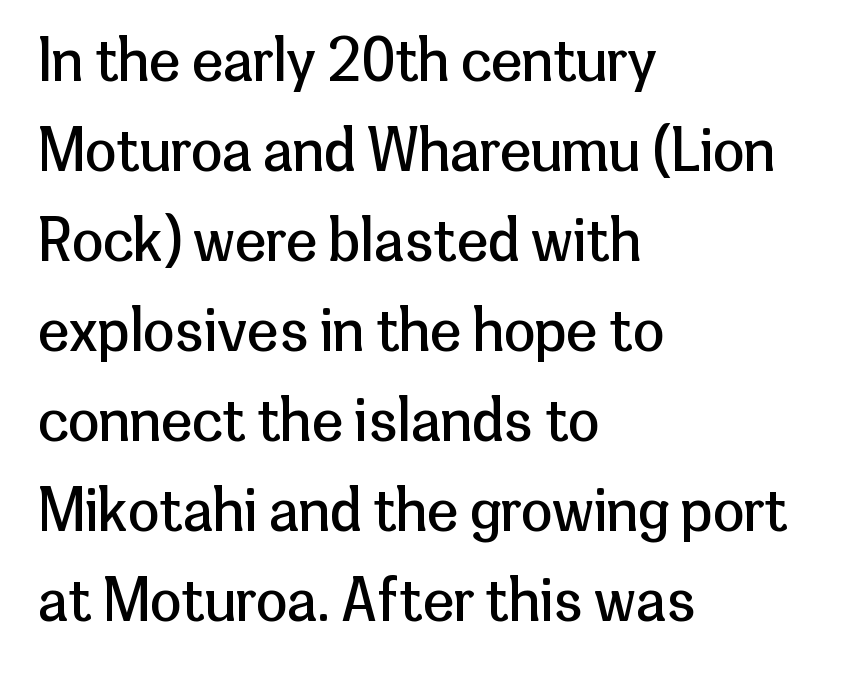
Is the block centered? No — it sits flush against the left margin. The vertical gap from one line to the next is medium. Default kerning and tracking; the words read as compact shapes. Proportional: the letters do not fall into vertical columns. This is roman type, the default non-slanted kind.
